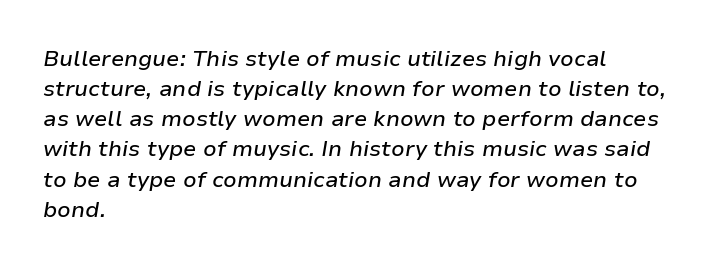
The rows are spaced the way most documents space them. Has an underline been added? It has not. What stands out about the letter spacing? Nothing — it is the standard amount. Where is the straight margin? On the left. Yep, that's italic — everything's leaning.
